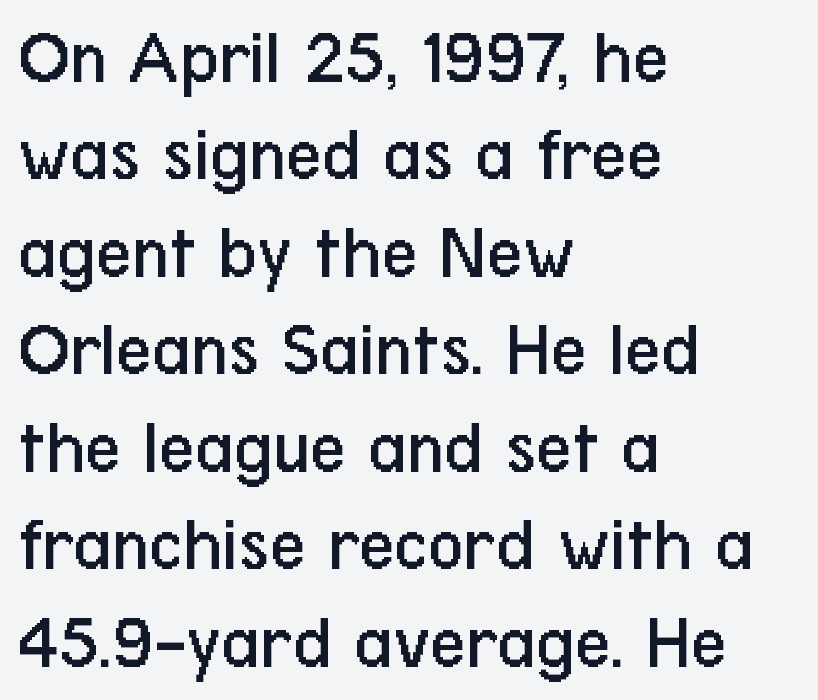
Italic? Not at all — the glyphs are vertical. Caption: standard tracking, unaltered. Varying glyph widths throughout — classic text-font behaviour. Heft: none added — not bold. Anything drawn beneath the words? Only blank space. In CSS terms this would be text-align: left.
